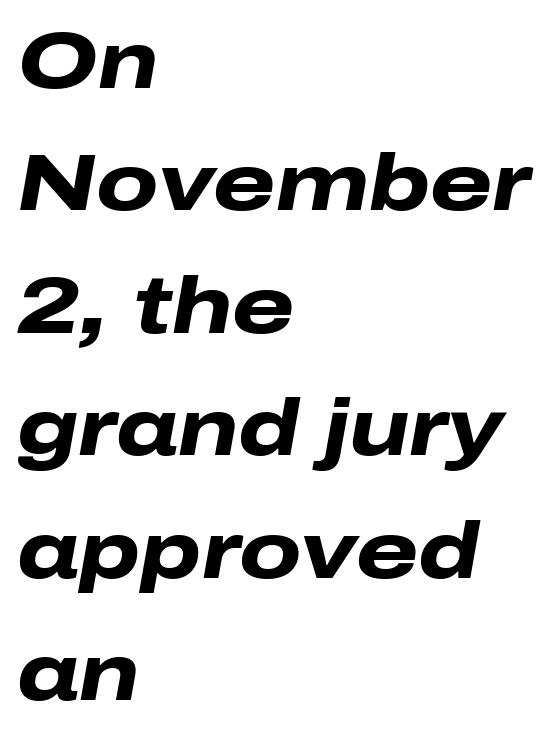
The rendering uses natural spacing where letterforms have individual widths. The tracking reads as untouched default to a designer's eye. Compared with an ordinary text face, these strokes are far heavier — a full bold. The lettering tilts uniformly, giving the passage an italic look.
